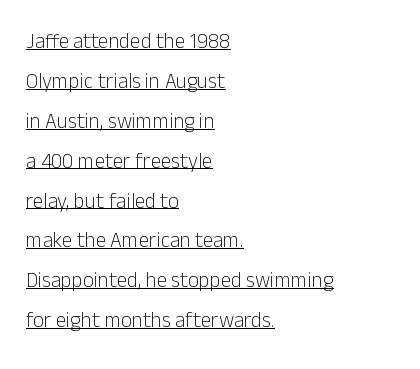
The image shows 21 px text type, upright; set left-aligned, loose line spacing (1.9x), normal letter spacing, underlined.
